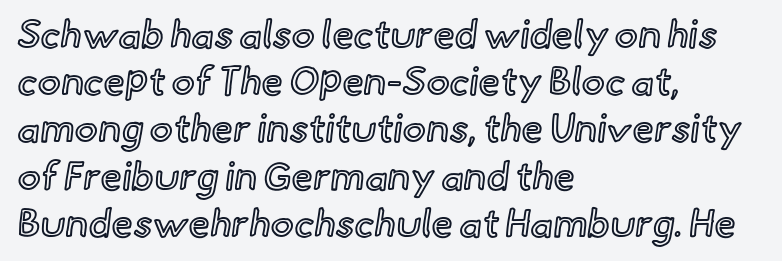
The image shows 39 px text type; set left-aligned, line spacing 1.21x, normal letter spacing, not underlined; a small x-height.
